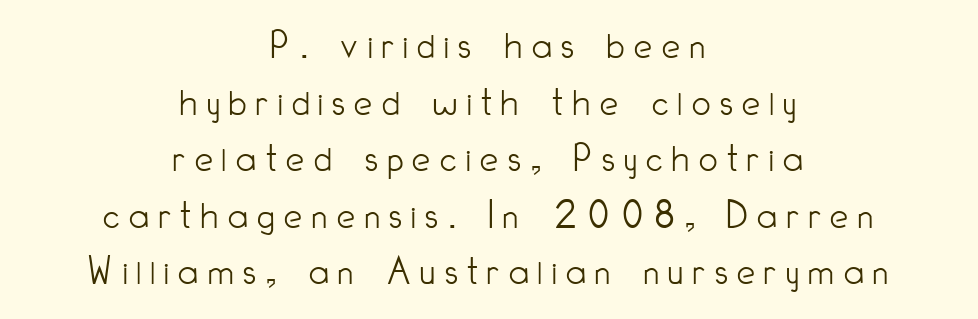
{"serif": "no", "italic": "no", "bold": "no", "weight": "light", "width": "condensed", "stroke_contrast": "low", "x_height": "small", "monospaced": "no", "underline": "no", "align": "center", "line_spacing": "normal", "line_spacing_ratio": 1.38, "letter_spacing": "wide", "letter_spacing_em": 0.23, "glyph_px": 41}
